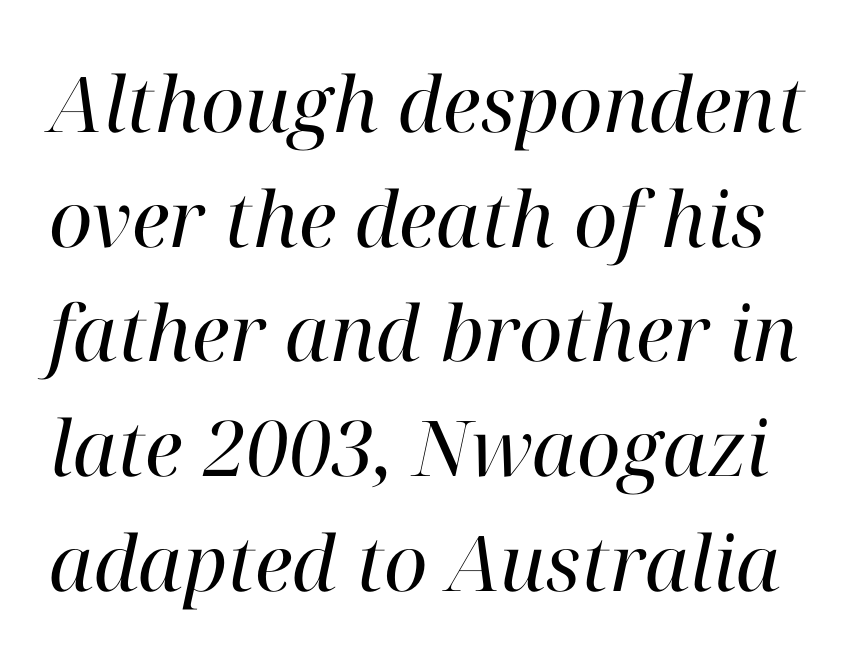
{"serif": "yes", "italic": "yes", "lean": "right", "slant_degrees": 12, "bold": "no", "weight": "regular", "width": "normal", "stroke_contrast": "high", "x_height": "medium", "monospaced": "no", "underline": "no", "line_spacing": "normal", "line_spacing_ratio": 1.49, "letter_spacing": "normal", "letter_spacing_em": 0.0, "glyph_px": 77}
